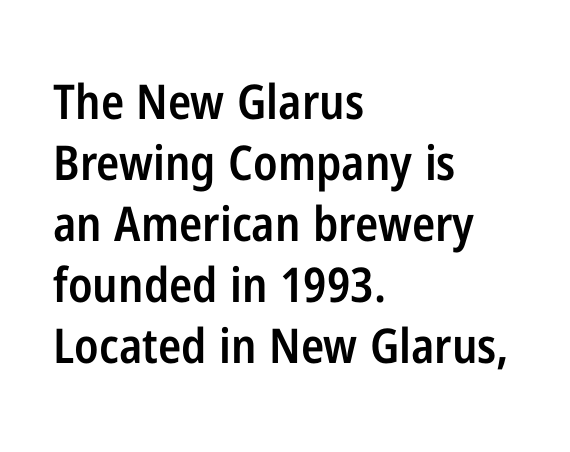
Q: Is the text bold? A: Semi-bold.
Q: Is the text italic (slanted)? A: No, it is upright.
Q: Is the typeface a serif or a sans-serif typeface? A: Sans-serif.
Q: Is the text underlined? A: No.
Q: How is the paragraph aligned? A: Left-aligned.
Q: Is the spacing between letters normal or unusually wide? A: Normal.
Q: Is the spacing between lines tight, normal or loose? A: Normal.
Q: Width (condensed, normal, or wide)? A: Condensed.
Q: Stroke contrast? A: Low.
Q: x-height? A: Medium.
Q: Monospaced? A: No.
